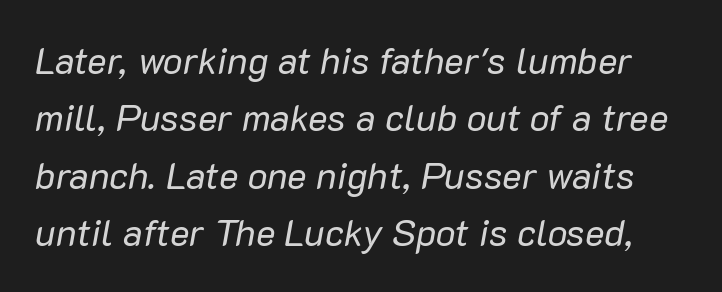
The image shows 37 px regular-weight type, italic (leaning right); set normal line spacing (1.55x), normal letter spacing, not underlined; low stroke contrast and a medium x-height.
